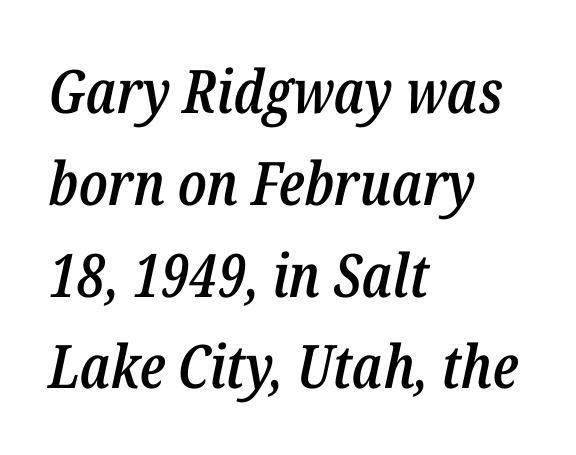
Q: Is the text bold? A: Semi-bold.
Q: Is the text italic (slanted)? A: Yes, it leans right by about 12 degrees.
Q: Is the text underlined? A: No.
Q: How is the paragraph aligned? A: Left-aligned.
Q: Is the spacing between letters normal or unusually wide? A: Normal.
Q: Is the spacing between lines tight, normal or loose? A: Normal.
Q: Width (condensed, normal, or wide)? A: Condensed.
Q: Stroke contrast? A: Low.
Q: x-height? A: Medium.
Q: Monospaced? A: No.
